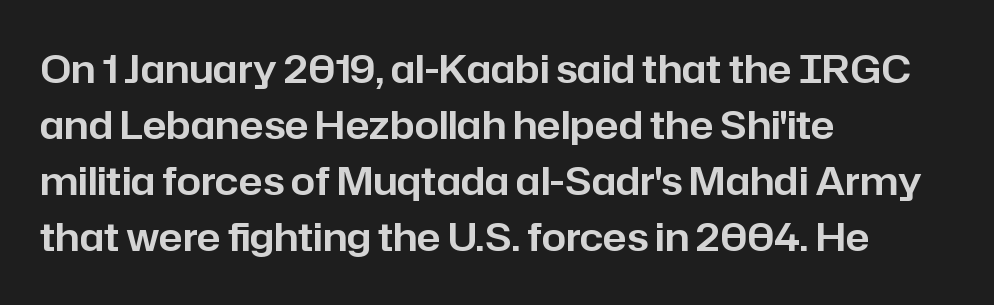
The image shows 39 px sans-serif type, upright; set left-aligned, normal line spacing (1.44x), normal letter spacing, not underlined; low stroke contrast and a medium x-height.
